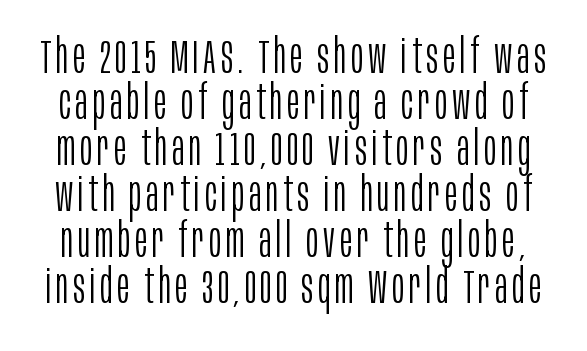
Ordinary non-slanted type is in use. Is this a heavy cut? Hardly; it is regular or lighter. Note the varied advance widths — an 'i' is clearly narrower than an 'm'. Grotesque or geometric, the face here clearly has no serifs. Check the space under the baseline: it is left empty. Reading down the column, the eye jumps only a short way to each next line.
